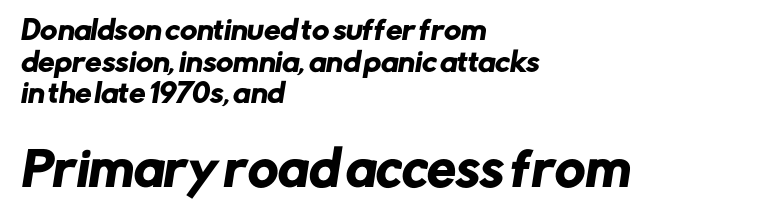
The image shows 46 px sans-serif type; set left-aligned, line spacing 1.22x, normal letter spacing, not underlined; the second (bottom) block is 1.77x larger; low stroke contrast and a medium x-height.
